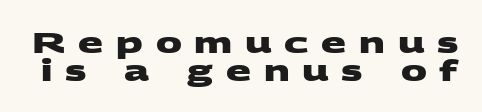
Words appear elongated and porous because spacing is wide. The letters advance in unequal steps, a hallmark of proportional type. A sans-serif font was chosen for this passage. Line spacing here is tight. Heft: maximum for text — a bold. Underline: absent.
